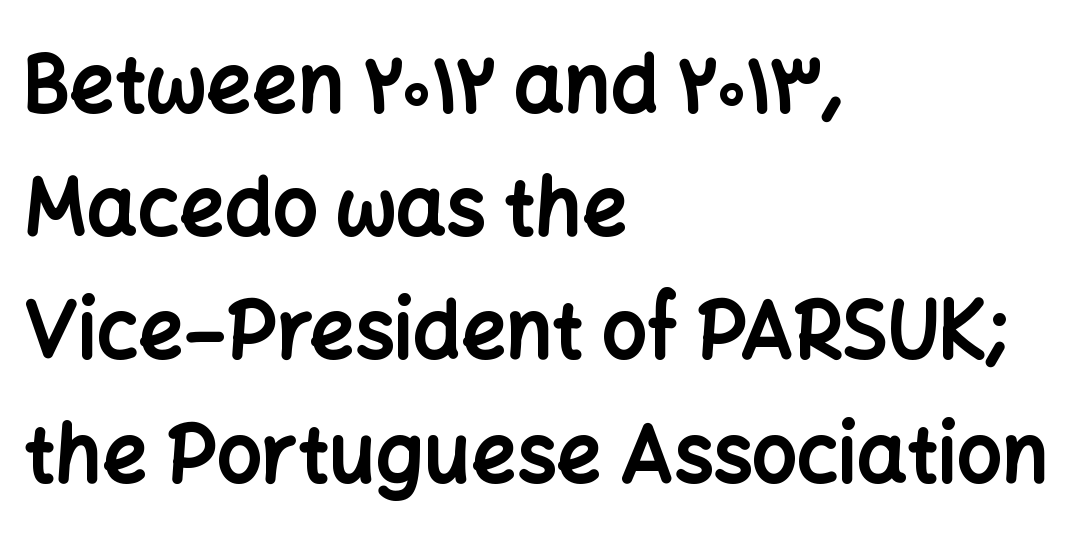
Q: Is the text bold? A: Yes.
Q: Is the text italic (slanted)? A: No, it is upright.
Q: Is the typeface a serif or a sans-serif typeface? A: Sans-serif.
Q: Is the text underlined? A: No.
Q: How is the paragraph aligned? A: Left-aligned.
Q: Is the spacing between letters normal or unusually wide? A: Normal.
Q: Is the spacing between lines tight, normal or loose? A: Normal.
Q: Width (condensed, normal, or wide)? A: Normal.
Q: Stroke contrast? A: Low.
Q: x-height? A: Medium.
Q: Monospaced? A: No.
